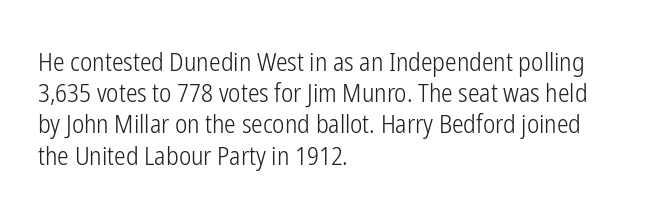
The image shows 26 px text type, upright; set left-aligned, line spacing 1.2x, normal letter spacing, not underlined.
